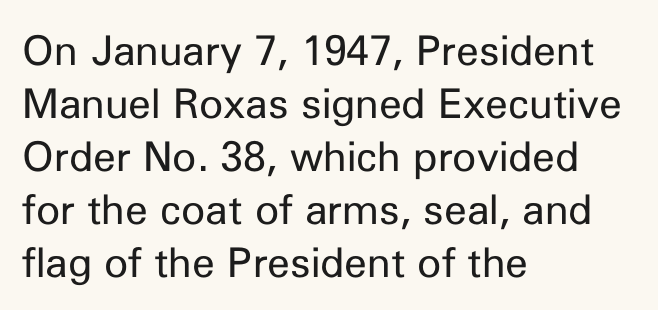
The image shows 41 px regular-weight sans-serif type, upright; set left-aligned, normal line spacing (1.29x), normal letter spacing, not underlined; low stroke contrast and a medium x-height.
